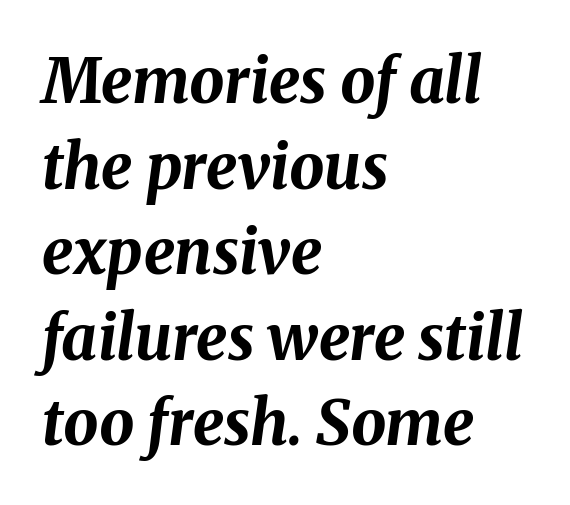
Q: Is the text bold? A: Yes.
Q: Is the text italic (slanted)? A: Yes, it leans right by about 8 degrees.
Q: Is the text underlined? A: No.
Q: How is the paragraph aligned? A: Left-aligned.
Q: Is the spacing between letters normal or unusually wide? A: Normal.
Q: Is the spacing between lines tight, normal or loose? A: Normal.
Q: Width (condensed, normal, or wide)? A: Normal.
Q: Stroke contrast? A: Medium.
Q: x-height? A: Medium.
Q: Monospaced? A: No.
